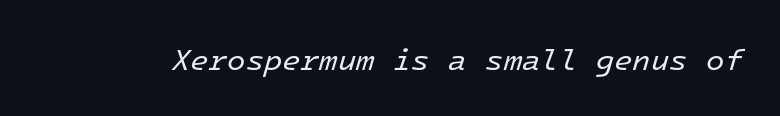
Characters follow at the spacing the type designer built in. Letters rest on an invisible, unmarked baseline. You could count columns in this text — the font is strictly monospaced. Stem width sits at or under what a default text font uses.
